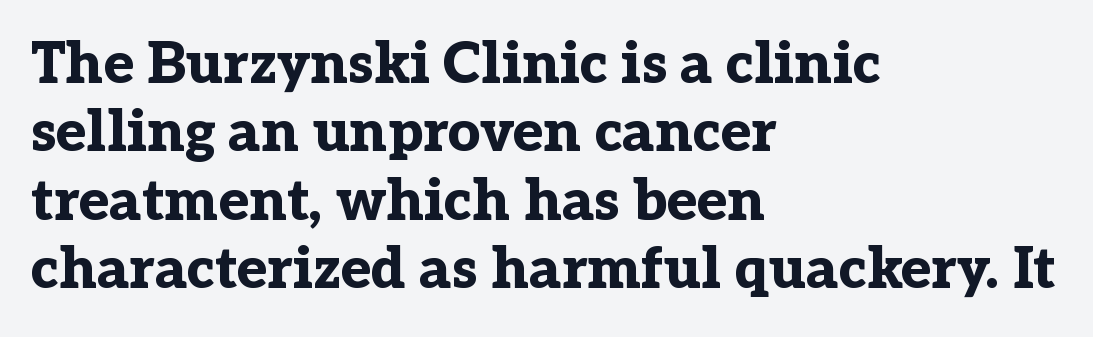
Q: Is the text bold? A: Yes.
Q: Is the text italic (slanted)? A: No, it is upright.
Q: Is the typeface a serif or a sans-serif typeface? A: Serif.
Q: Is the text underlined? A: No.
Q: How is the paragraph aligned? A: Left-aligned.
Q: Is the spacing between letters normal or unusually wide? A: Normal.
Q: Width (condensed, normal, or wide)? A: Normal.
Q: Stroke contrast? A: Low.
Q: x-height? A: Medium.
Q: Monospaced? A: No.
